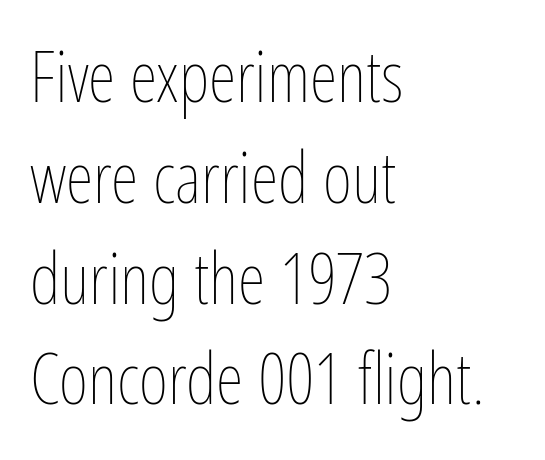
The image shows 71 px thin, condensed type, upright; set left-aligned, normal line spacing (1.42x), normal letter spacing, not underlined; low stroke contrast and a medium x-height.
